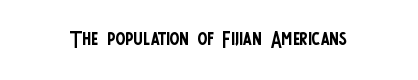
The image shows 29 px regular-weight, condensed sans-serif type, upright; set normal letter spacing, not underlined; low stroke contrast and a large x-height.
